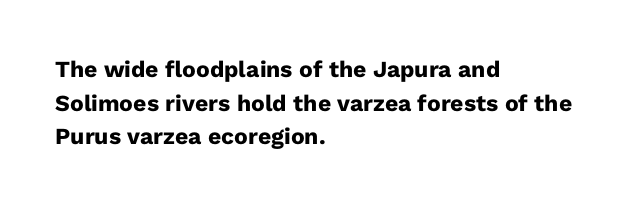
Q: Is the text bold? A: Yes.
Q: Is the text italic (slanted)? A: No, it is upright.
Q: Is the text underlined? A: No.
Q: How is the paragraph aligned? A: Left-aligned.
Q: Is the spacing between letters normal or unusually wide? A: Normal.
Q: Is the spacing between lines tight, normal or loose? A: Normal.
